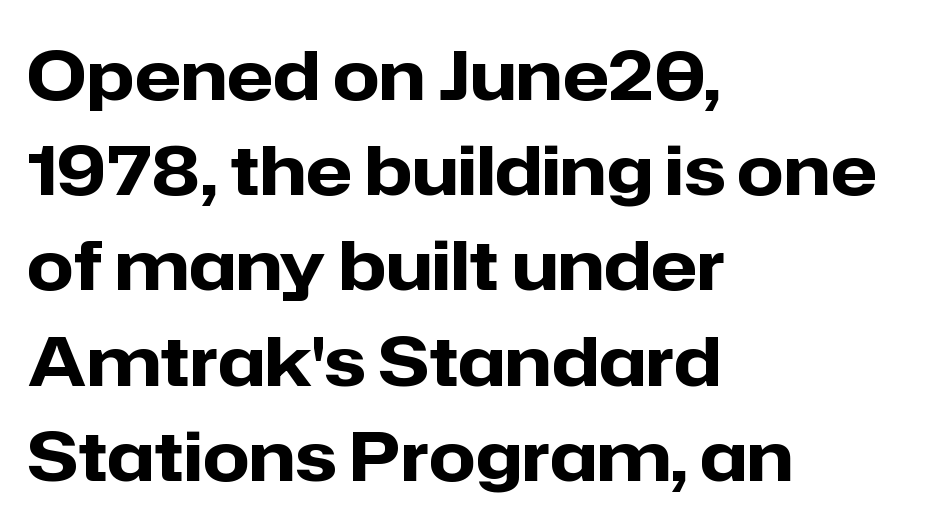
The image shows 68 px heavy sans-serif type, upright; set left-aligned, normal line spacing (1.4x), normal letter spacing, not underlined; low stroke contrast and a medium x-height.
